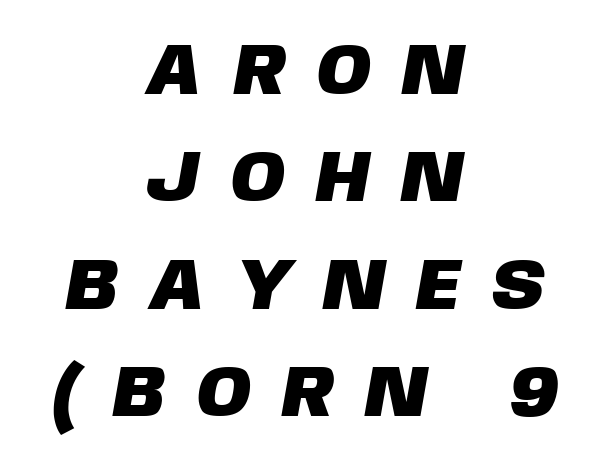
{"serif": "no", "width": "normal", "stroke_contrast": "low", "x_height": "large", "monospaced": "no", "underline": "no", "align": "center", "line_spacing": "normal", "line_spacing_ratio": 1.49, "letter_spacing": "wide", "letter_spacing_em": 0.48, "glyph_px": 72}
